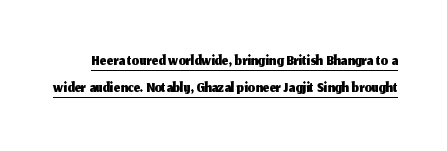
The image shows 23 px text type, upright; set line spacing 1.16x, normal letter spacing, underlined.
